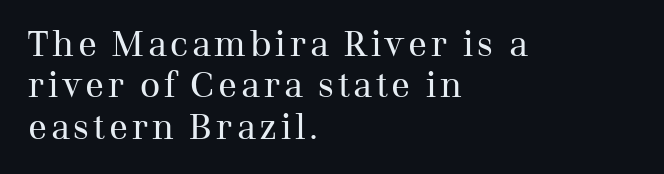
{"serif": "yes", "italic": "no", "bold": "no", "weight": "regular", "width": "normal", "stroke_contrast": "medium", "x_height": "medium", "monospaced": "no", "underline": "no", "align": "left", "line_spacing_ratio": 1.18, "glyph_px": 35}
